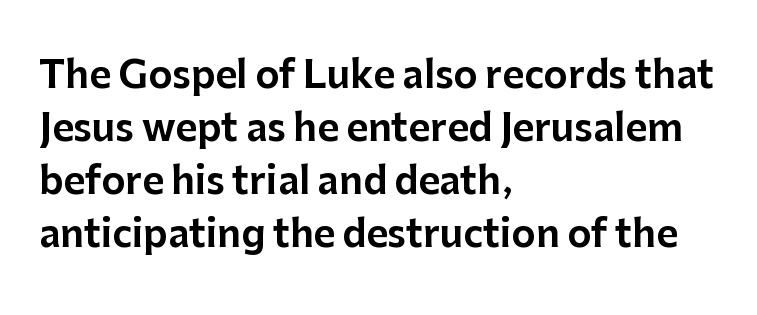
The image shows 37 px sans-serif type, upright; set left-aligned, normal line spacing (1.43x), normal letter spacing, not underlined; low stroke contrast and a medium x-height.
